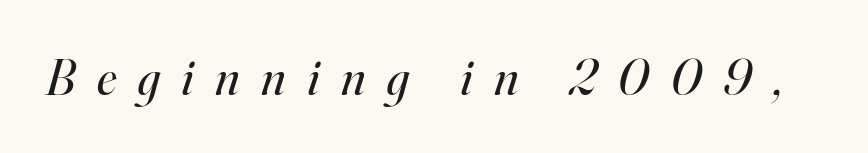
Q: Is the text bold? A: No.
Q: Is the text italic (slanted)? A: Yes, it leans right by about 16 degrees.
Q: Is the typeface a serif or a sans-serif typeface? A: Serif.
Q: Is the text underlined? A: No.
Q: Is the spacing between letters normal or unusually wide? A: Unusually wide.
Q: Width (condensed, normal, or wide)? A: Normal.
Q: Stroke contrast? A: High.
Q: x-height? A: Small.
Q: Monospaced? A: No.
